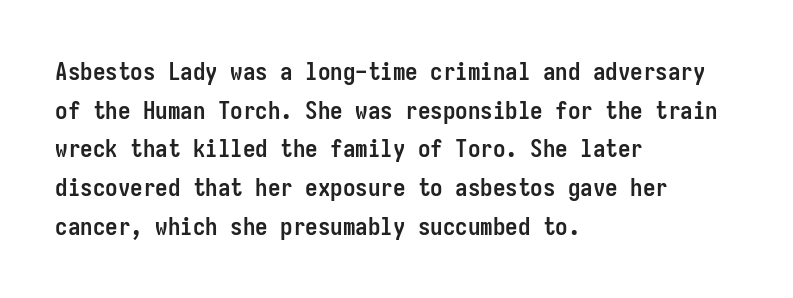
{"italic": "no", "bold": "yes", "underline": "no", "align": "left", "line_spacing": "normal", "line_spacing_ratio": 1.55, "letter_spacing": "normal", "letter_spacing_em": 0.0, "glyph_px": 25}
